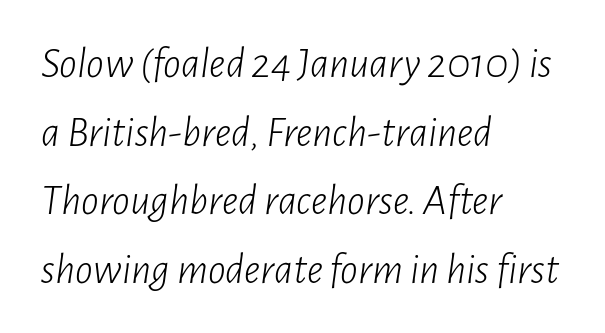
The image shows 44 px light, condensed type, italic (leaning right); set left-aligned, normal line spacing (1.56x), normal letter spacing, not underlined; low stroke contrast and a medium x-height.
